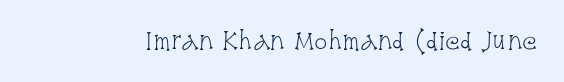
{"italic": "no", "bold": "no", "underline": "no", "letter_spacing": "normal", "letter_spacing_em": 0.0, "glyph_px": 22}
